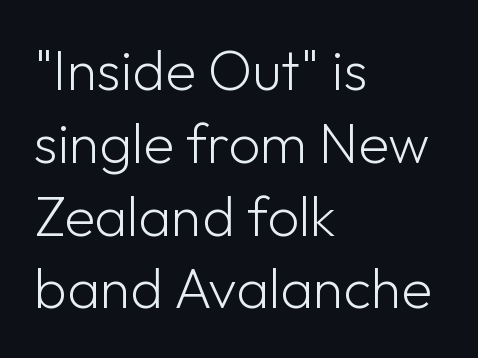
{"serif": "no", "italic": "no", "bold": "no", "weight": "light", "width": "normal", "stroke_contrast": "low", "x_height": "medium", "monospaced": "no", "underline": "no", "align": "left", "line_spacing": "normal", "line_spacing_ratio": 1.3, "letter_spacing": "normal", "letter_spacing_em": 0.0, "glyph_px": 56}
